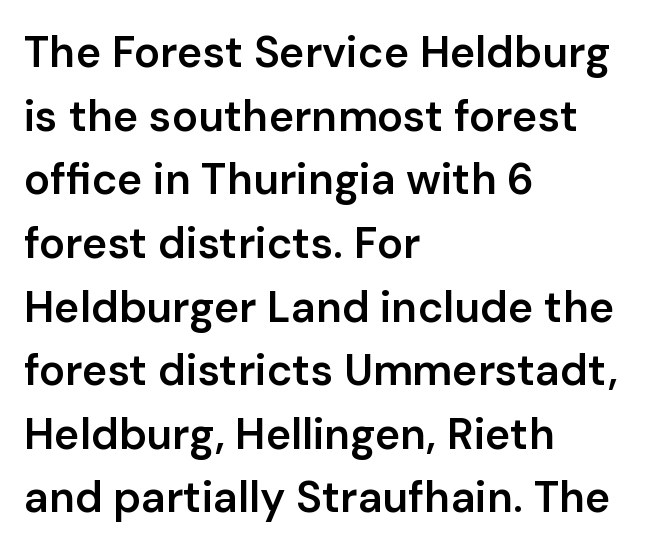
Each letter's strokes conclude bluntly, with no projecting serifs. A fair bit of extra ink — the face is semibold, not bold. The rag falls on the right side of this text block. If you measured baseline to baseline, you'd find a middling distance.
